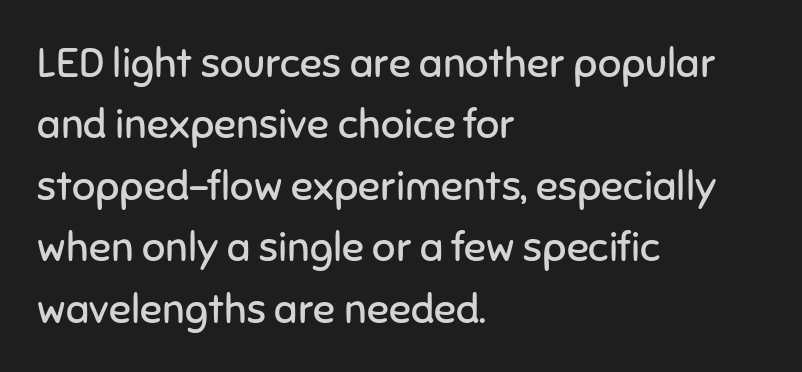
Q: Is the text bold? A: No.
Q: Is the text italic (slanted)? A: No, it is upright.
Q: Is the typeface a serif or a sans-serif typeface? A: Sans-serif.
Q: Is the text underlined? A: No.
Q: How is the paragraph aligned? A: Left-aligned.
Q: Is the spacing between letters normal or unusually wide? A: Normal.
Q: Is the spacing between lines tight, normal or loose? A: Normal.
Q: Width (condensed, normal, or wide)? A: Normal.
Q: Stroke contrast? A: Low.
Q: x-height? A: Medium.
Q: Monospaced? A: No.
